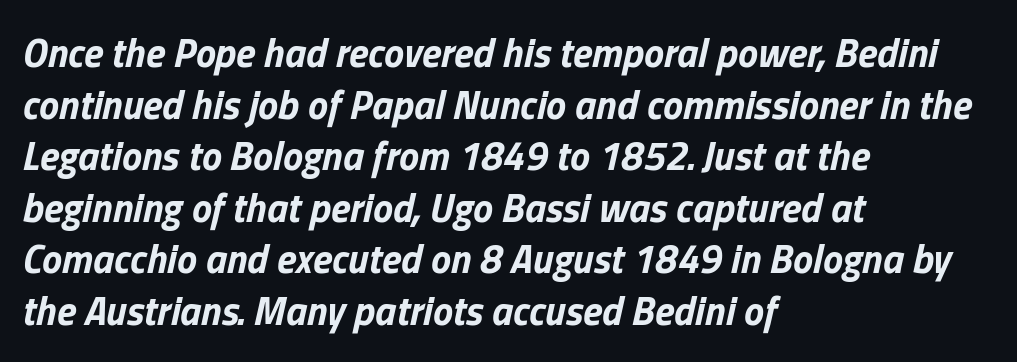
Bold? Absolutely — the strokes are thick and heavy. Vertically, the passage feels balanced, rows spaced as you'd expect. This sample uses plain, unmodified letter spacing. Characters are canted at an angle relative to the baseline's perpendicular.
